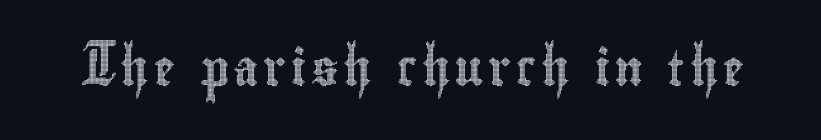
The image shows 35 px condensed type, upright; set not underlined; a small x-height.
